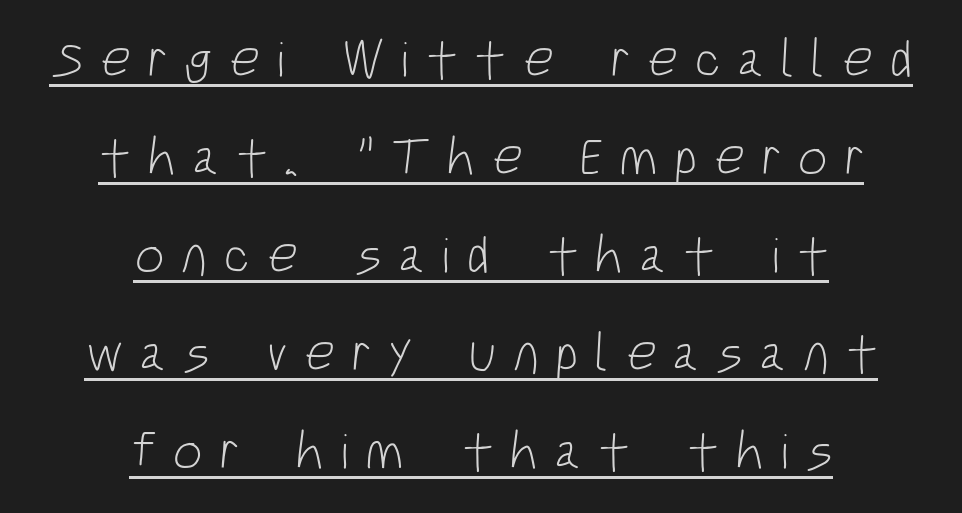
If you folded the block vertically in half, each line would mirror itself in length. The sample's only ornament is a line tracing under the words. Is this a fixed-width face? No — the glyphs have proportional, varying widths. Font category for this specimen: sans-serif.
